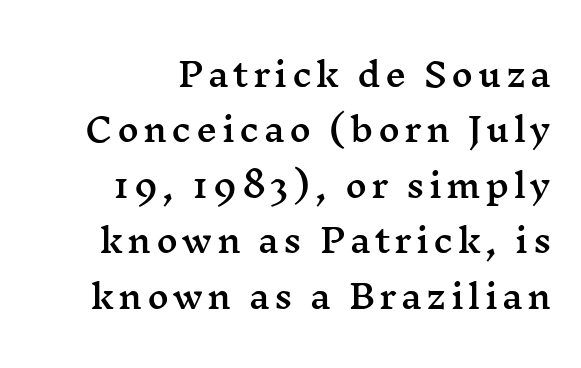
Q: Is the text italic (slanted)? A: No, it is upright.
Q: Is the typeface a serif or a sans-serif typeface? A: Serif.
Q: Is the text underlined? A: No.
Q: How is the paragraph aligned? A: Right-aligned.
Q: Is the spacing between lines tight, normal or loose? A: Normal.
Q: Width (condensed, normal, or wide)? A: Wide.
Q: Stroke contrast? A: Medium.
Q: x-height? A: Medium.
Q: Monospaced? A: No.
